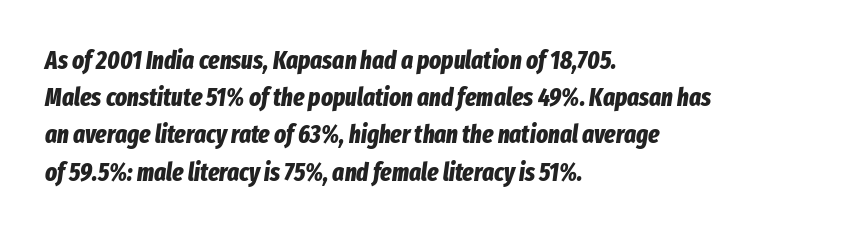
{"italic": "yes", "lean": "right", "slant_degrees": 8, "bold": "yes", "underline": "no", "align": "left", "line_spacing": "normal", "line_spacing_ratio": 1.49, "letter_spacing": "normal", "letter_spacing_em": 0.0, "glyph_px": 25}
